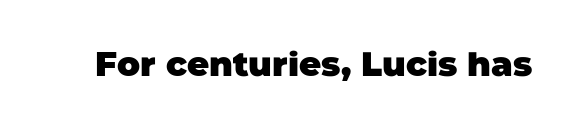
The image shows 34 px heavy sans-serif type; set normal letter spacing, not underlined; low stroke contrast and a large x-height.
